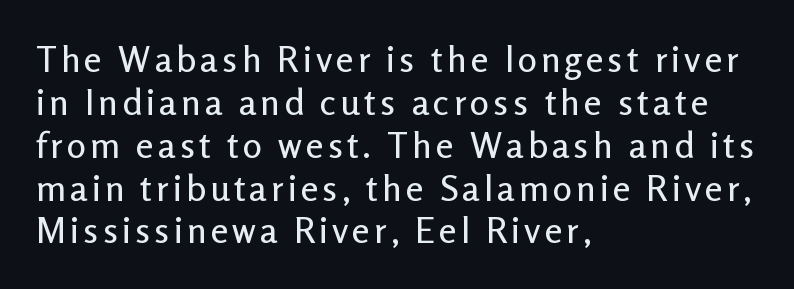
Q: Is the text italic (slanted)? A: No, it is upright.
Q: Is the typeface a serif or a sans-serif typeface? A: Sans-serif.
Q: Is the text underlined? A: No.
Q: How is the paragraph aligned? A: Left-aligned.
Q: Width (condensed, normal, or wide)? A: Normal.
Q: Stroke contrast? A: Low.
Q: x-height? A: Medium.
Q: Monospaced? A: No.
